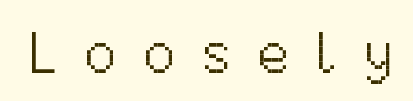
Q: Is the text bold? A: No.
Q: Is the text italic (slanted)? A: No, it is upright.
Q: Is the typeface a serif or a sans-serif typeface? A: Sans-serif.
Q: Is the text underlined? A: No.
Q: Is the spacing between letters normal or unusually wide? A: Unusually wide.
Q: Width (condensed, normal, or wide)? A: Normal.
Q: Stroke contrast? A: Medium.
Q: x-height? A: Medium.
Q: Monospaced? A: No.
